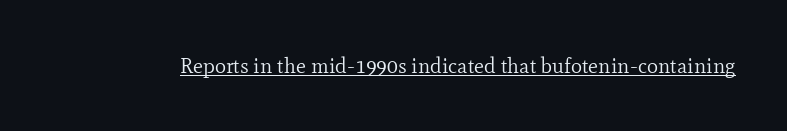
The image shows 21 px text type, upright; set normal letter spacing, underlined.
